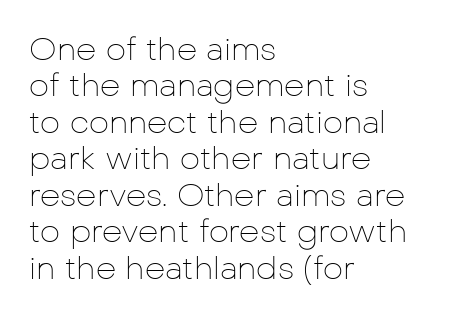
The image shows 32 px thin sans-serif type, upright; set left-aligned, tight line spacing (1.14x), normal letter spacing, not underlined; low stroke contrast and a medium x-height.
